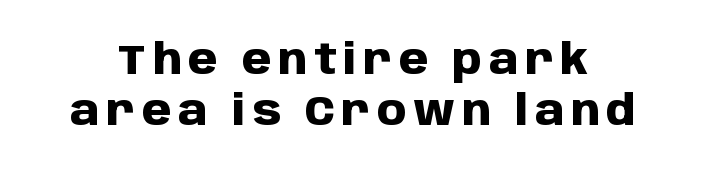
Character widths vary here, with narrow letters taking less room than wide ones. Honestly, there is no underline to notice here at all. Compared with an ordinary text face, these strokes are far heavier — a full bold. Letterform terminals end flat and unadorned throughout the passage. Is there any slant? The stems are plumb.
